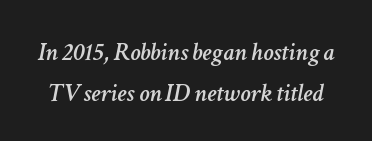
Leading: standard. This sample uses plain, unmodified letter spacing. The rendering applies a slant to the glyphs. Descenders hang freely into open space.
